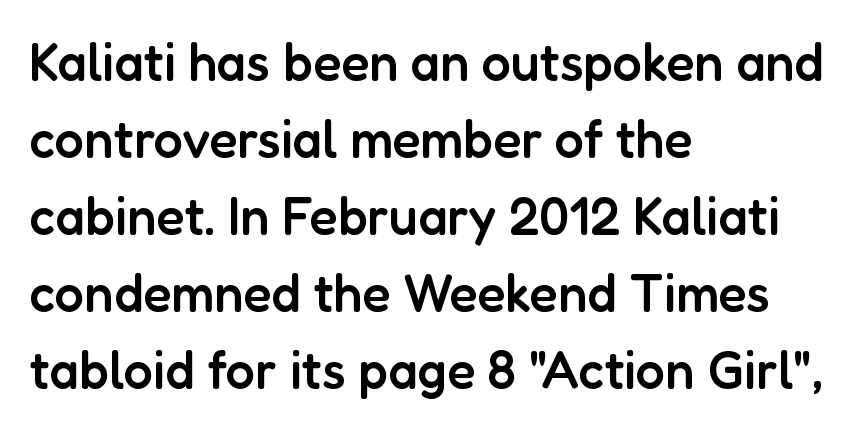
The image shows 52 px semibold sans-serif type, upright; set left-aligned, normal line spacing (1.48x), normal letter spacing, not underlined; low stroke contrast and a medium x-height.
